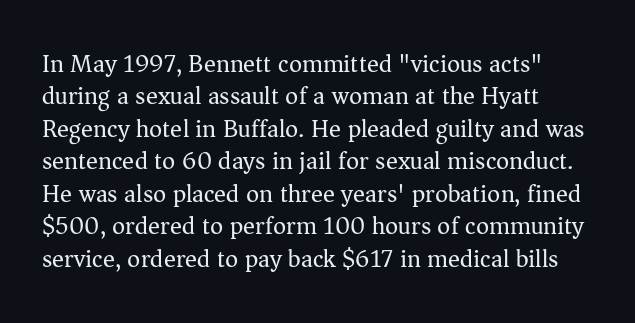
The image shows 25 px text type, upright; set normal line spacing (1.3x), normal letter spacing, not underlined.
